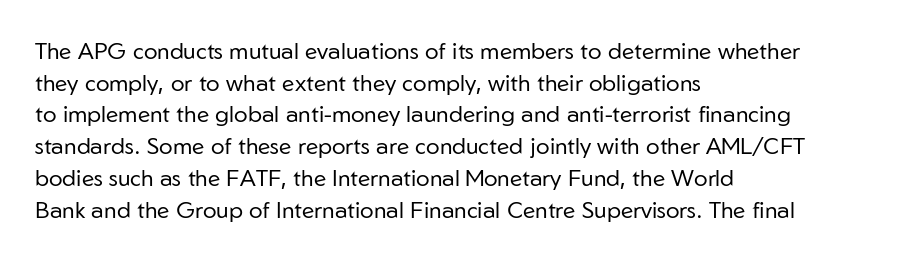
A roman cut, with each character standing at attention. Line spacing here is normal. The text block is weighted toward the left margin, trailing off unevenly rightward. Lines of text with bare space underneath. Nothing unusual about the tracking: characters are spaced as the font intends. A quiet, ordinary-to-light weight characterises the typeface.
